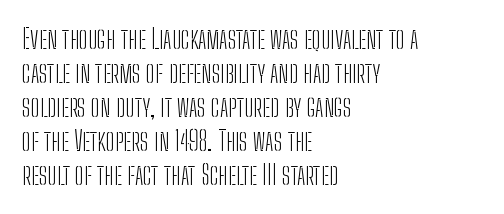
Q: Is the text bold? A: No.
Q: Is the text italic (slanted)? A: No, it is upright.
Q: Is the text underlined? A: No.
Q: How is the paragraph aligned? A: Left-aligned.
Q: Is the spacing between letters normal or unusually wide? A: Normal.
Q: Is the spacing between lines tight, normal or loose? A: Normal.
